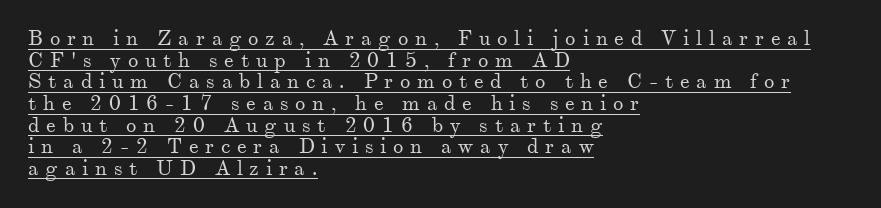
Q: Is the text bold? A: No.
Q: Is the text italic (slanted)? A: No, it is upright.
Q: Is the text underlined? A: Yes.
Q: How is the paragraph aligned? A: Left-aligned.
Q: Is the spacing between letters normal or unusually wide? A: Unusually wide.
Q: Is the spacing between lines tight, normal or loose? A: Tight.
